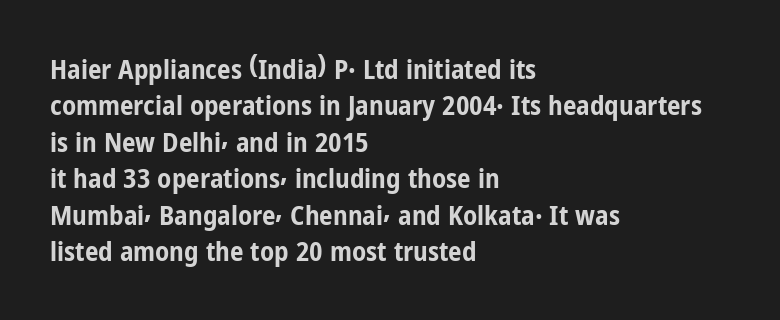
{"italic": "no", "bold": "yes", "underline": "no", "align": "left", "line_spacing": "normal", "line_spacing_ratio": 1.35, "letter_spacing": "normal", "letter_spacing_em": 0.0, "glyph_px": 27}
